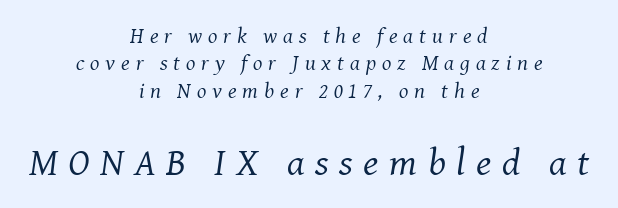
The image shows 39 px regular-weight serif type, italic (leaning right); set centered, normal line spacing (1.25x), unusually wide letter spacing (+0.27 em), not underlined; the second (bottom) block is 1.77x larger; medium stroke contrast and a medium x-height.
